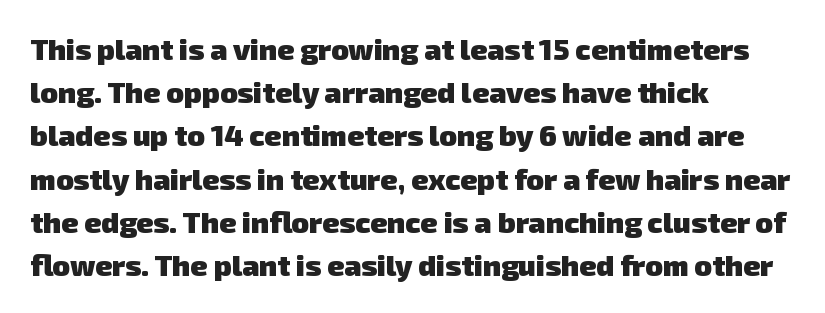
The image shows 29 px heavy sans-serif type; set left-aligned, normal line spacing (1.49x), normal letter spacing, not underlined; low stroke contrast and a medium x-height.
